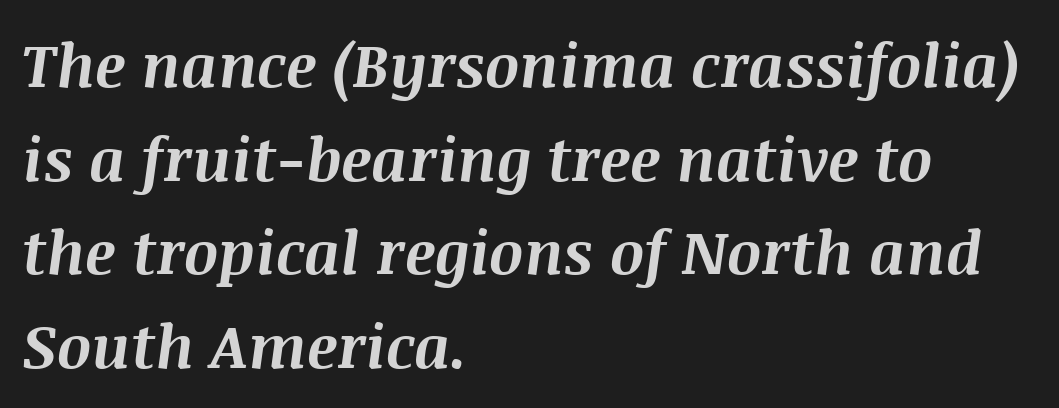
{"italic": "yes", "lean": "right", "slant_degrees": 8, "bold": "yes", "weight": "bold", "width": "normal", "stroke_contrast": "medium", "x_height": "large", "monospaced": "no", "underline": "no", "align": "left", "line_spacing": "normal", "line_spacing_ratio": 1.56, "letter_spacing": "normal", "letter_spacing_em": 0.0, "glyph_px": 60}
